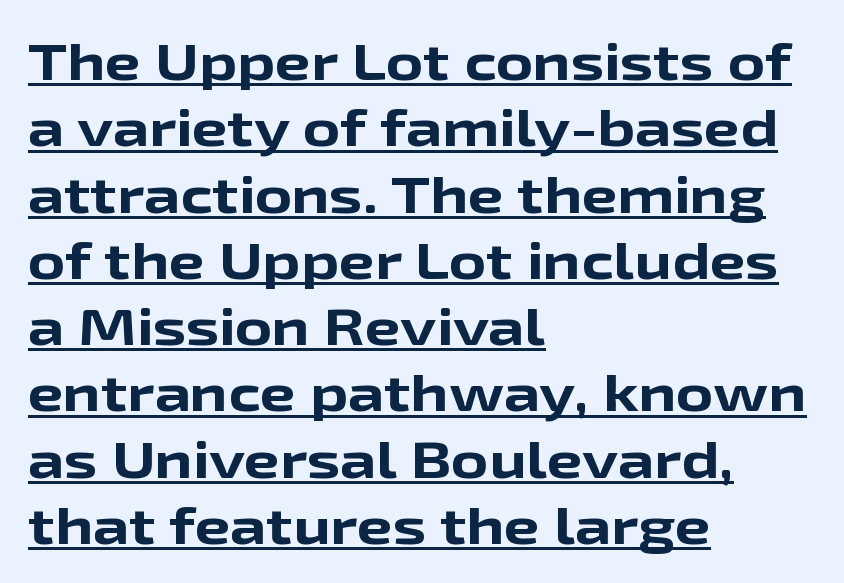
The image shows 51 px bold, wide sans-serif type, upright; set left-aligned, normal line spacing (1.3x), normal letter spacing, underlined; low stroke contrast and a medium x-height.
